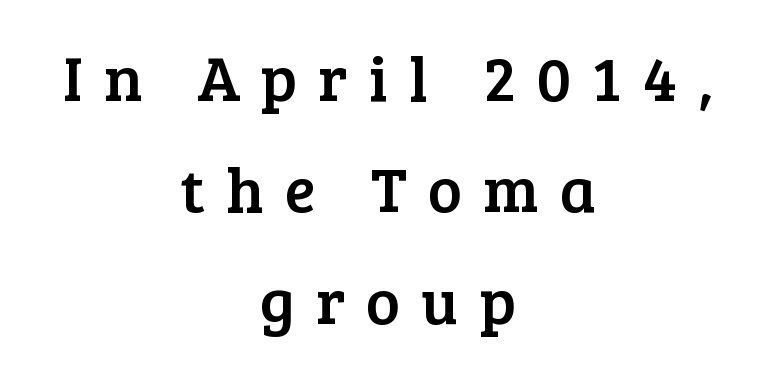
The image shows 64 px serif type, upright; set centered, line spacing 1.74x, unusually wide letter spacing (+0.33 em), not underlined; low stroke contrast and a medium x-height.
